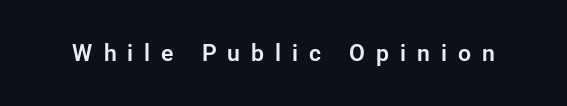
Q: Is the text italic (slanted)? A: No, it is upright.
Q: Is the text underlined? A: No.
Q: Is the spacing between letters normal or unusually wide? A: Unusually wide.
